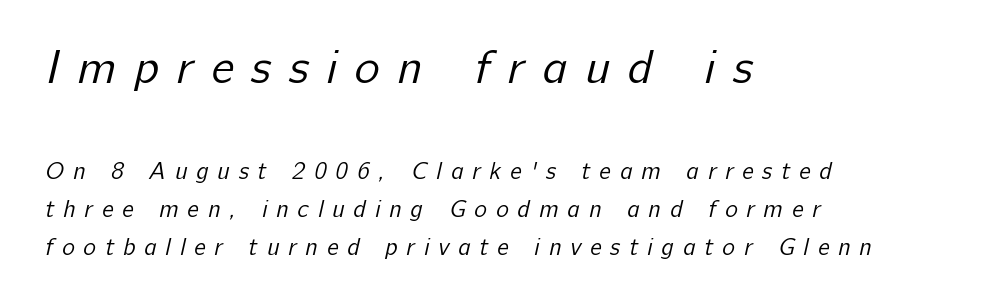
The image shows 48 px regular-weight sans-serif type; set left-aligned, normal line spacing (1.59x), unusually wide letter spacing (+0.37 em), not underlined; the first (top) block is 2.0x larger; low stroke contrast and a medium x-height.
